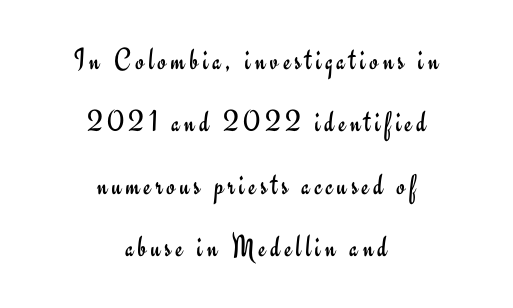
{"serif": "no", "bold": "no", "weight": "regular", "width": "normal", "stroke_contrast": "low", "x_height": "small", "monospaced": "no", "underline": "no", "align": "center", "line_spacing": "loose", "line_spacing_ratio": 2.01, "glyph_px": 31}
